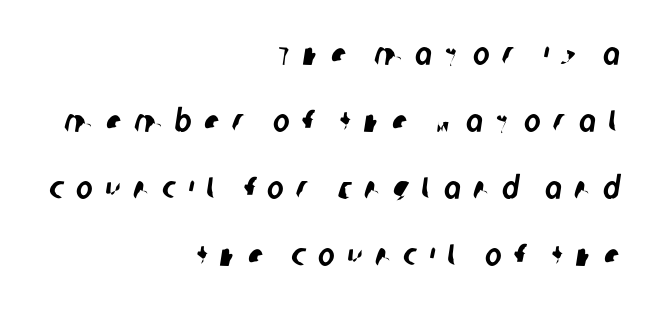
The image shows 31 px condensed sans-serif type; set right-aligned, loose line spacing (2.16x), unusually wide letter spacing (+0.4 em), not underlined; low stroke contrast and a large x-height.
